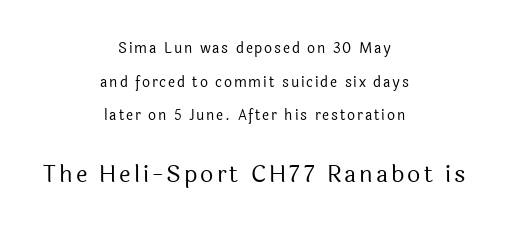
Q: Is the text bold? A: No.
Q: Is the text italic (slanted)? A: No, it is upright.
Q: Is the text underlined? A: No.
Q: How is the paragraph aligned? A: Centered.
Q: Is the spacing between lines tight, normal or loose? A: Loose.
Q: Which block of text is set in a larger size, the first (top) or the second (bottom)? A: The second (bottom) one.
